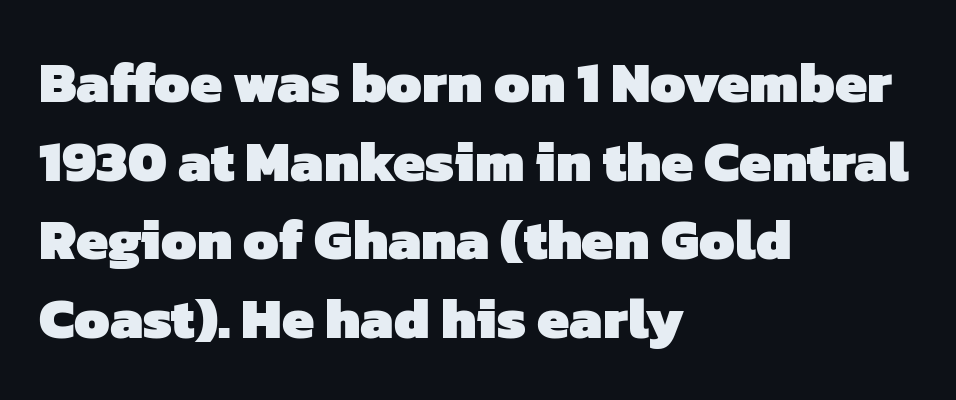
Lines of text with bare space underneath. The typeface chosen for these lines omits serifs. Summary of vertical rhythm: regular, with standard interline spacing. As a designer I'd log this as weight 700, bold.
